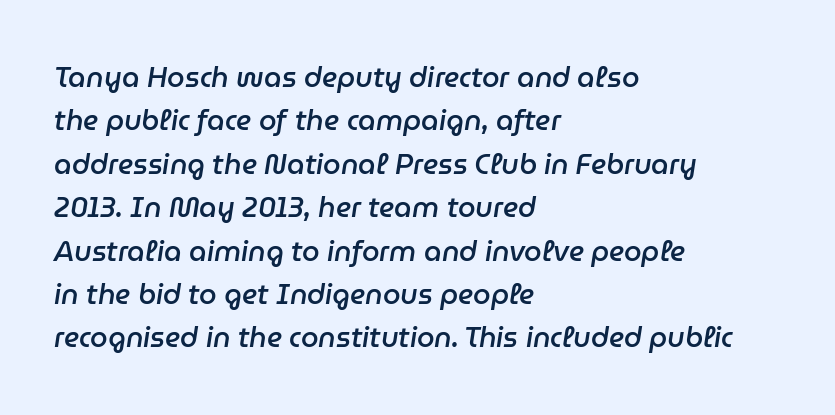
Q: Is the text bold? A: Semi-bold.
Q: Is the text italic (slanted)? A: Yes, it leans right by about 9 degrees.
Q: Is the text underlined? A: No.
Q: How is the paragraph aligned? A: Left-aligned.
Q: Is the spacing between letters normal or unusually wide? A: Normal.
Q: Is the spacing between lines tight, normal or loose? A: Normal.
Q: Width (condensed, normal, or wide)? A: Normal.
Q: Stroke contrast? A: Low.
Q: x-height? A: Medium.
Q: Monospaced? A: No.
